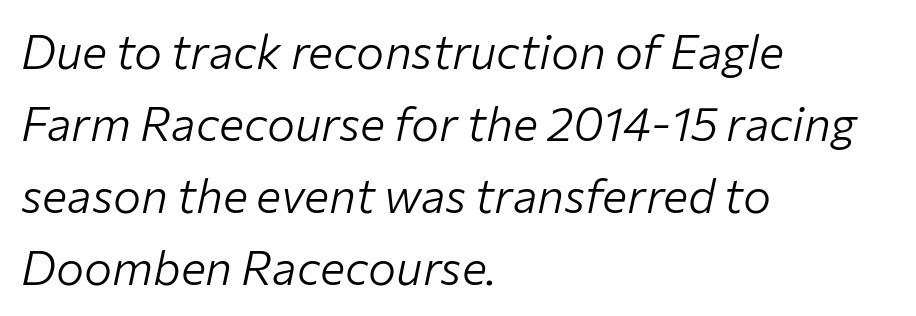
Is this a fixed-width face? No — the glyphs have proportional, varying widths. Compared with a centered layout, this one pins lines to the left instead. Normally led — the rows are evenly, conventionally spaced. Glance below the letters and you will spot only blank space.
